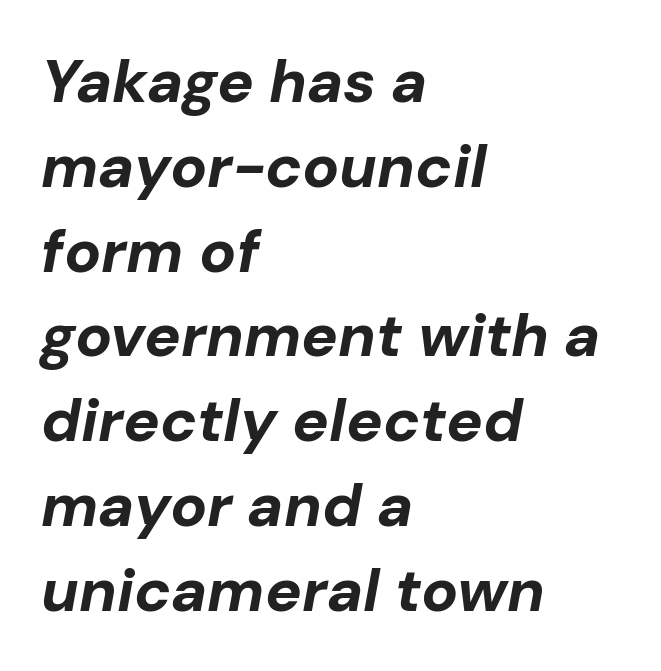
{"italic": "yes", "lean": "right", "slant_degrees": 10, "bold": "yes", "weight": "bold", "width": "normal", "stroke_contrast": "low", "x_height": "medium", "monospaced": "no", "underline": "no", "align": "left", "line_spacing": "normal", "line_spacing_ratio": 1.39, "letter_spacing": "normal", "letter_spacing_em": 0.0, "glyph_px": 61}
